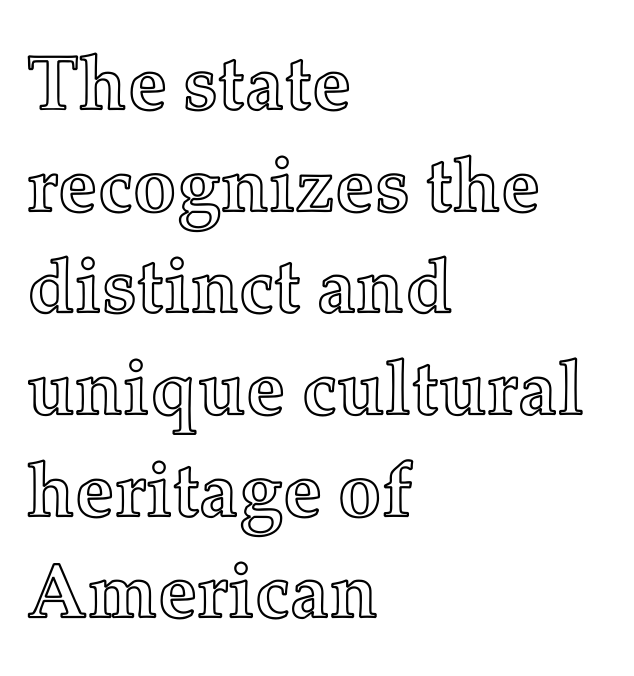
{"italic": "no", "width": "normal", "x_height": "medium", "monospaced": "no", "underline": "no", "align": "left", "line_spacing": "normal", "line_spacing_ratio": 1.32, "letter_spacing": "normal", "letter_spacing_em": 0.0, "glyph_px": 77}
